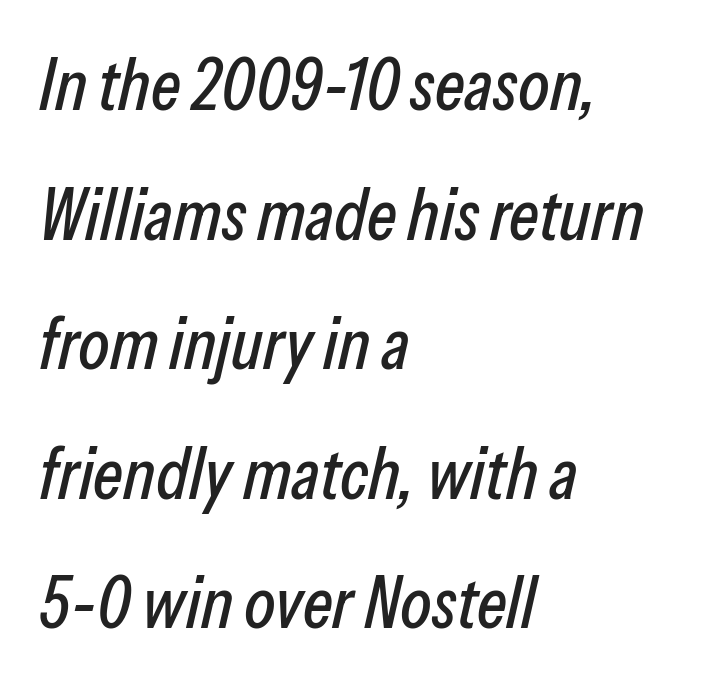
The image shows 72 px condensed type, italic (leaning right); set left-aligned, line spacing 1.8x, normal letter spacing, not underlined; low stroke contrast and a medium x-height.
